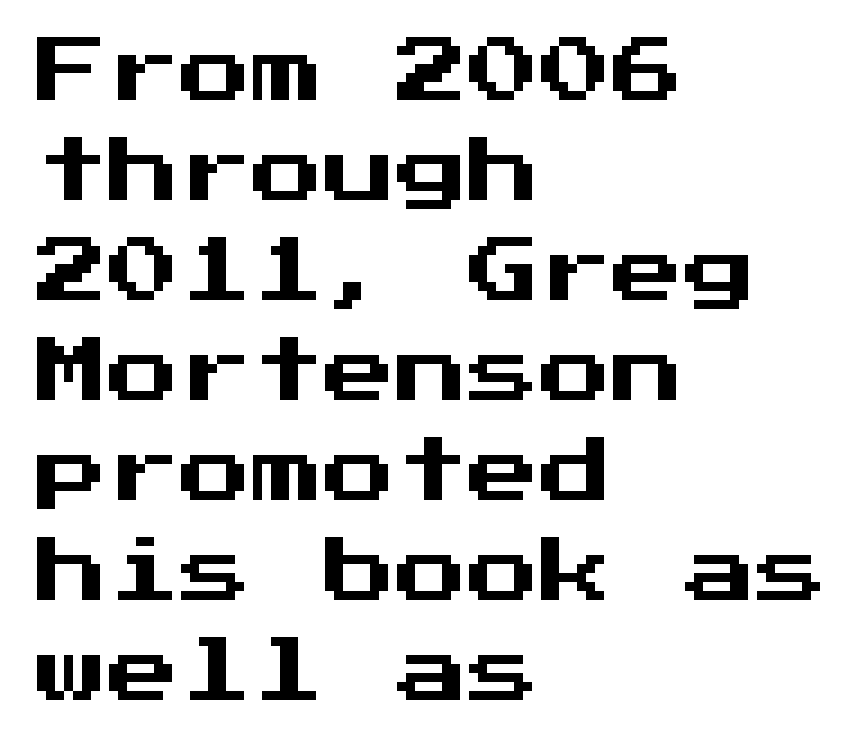
The image shows 72 px sans-serif type, upright; set left-aligned, normal line spacing (1.39x), normal letter spacing, not underlined; medium stroke contrast and a medium x-height.
